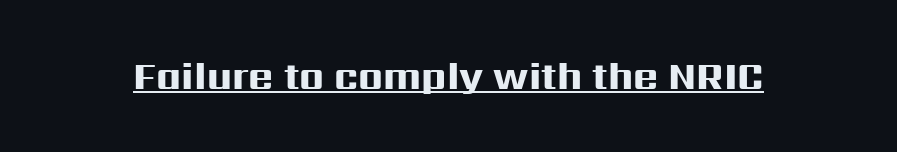
{"serif": "no", "italic": "no", "bold": "yes", "weight": "heavy", "width": "wide", "stroke_contrast": "high", "x_height": "medium", "monospaced": "no", "underline": "yes", "letter_spacing": "normal", "letter_spacing_em": 0.0, "glyph_px": 38}
